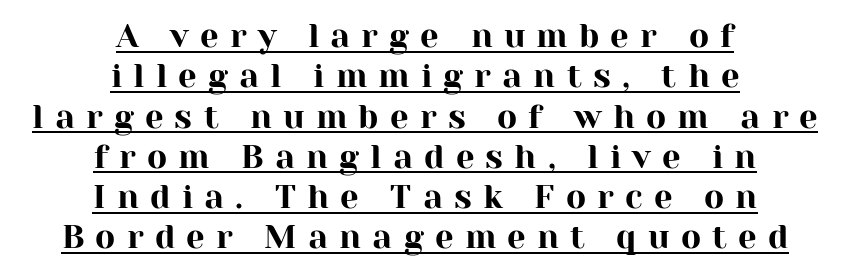
Q: Is the text italic (slanted)? A: No, it is upright.
Q: Is the typeface a serif or a sans-serif typeface? A: Serif.
Q: Is the text underlined? A: Yes.
Q: How is the paragraph aligned? A: Centered.
Q: Is the spacing between letters normal or unusually wide? A: Unusually wide.
Q: Width (condensed, normal, or wide)? A: Normal.
Q: Stroke contrast? A: High.
Q: x-height? A: Medium.
Q: Monospaced? A: No.
